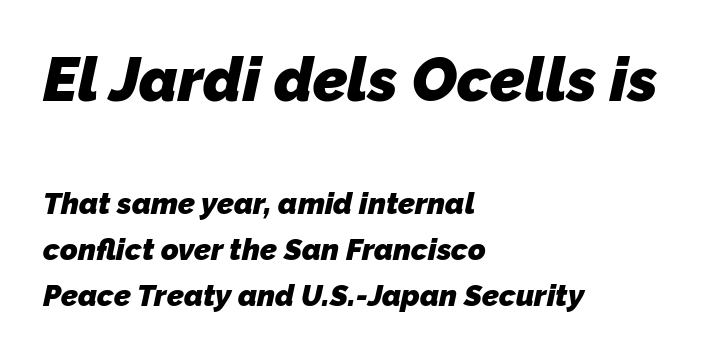
Q: Is the text bold? A: Yes.
Q: Is the typeface a serif or a sans-serif typeface? A: Sans-serif.
Q: Is the text underlined? A: No.
Q: How is the paragraph aligned? A: Left-aligned.
Q: Is the spacing between letters normal or unusually wide? A: Normal.
Q: Is the spacing between lines tight, normal or loose? A: Normal.
Q: Which block of text is set in a larger size, the first (top) or the second (bottom)? A: The first (top) one.
Q: Width (condensed, normal, or wide)? A: Normal.
Q: Stroke contrast? A: Low.
Q: x-height? A: Medium.
Q: Monospaced? A: No.
